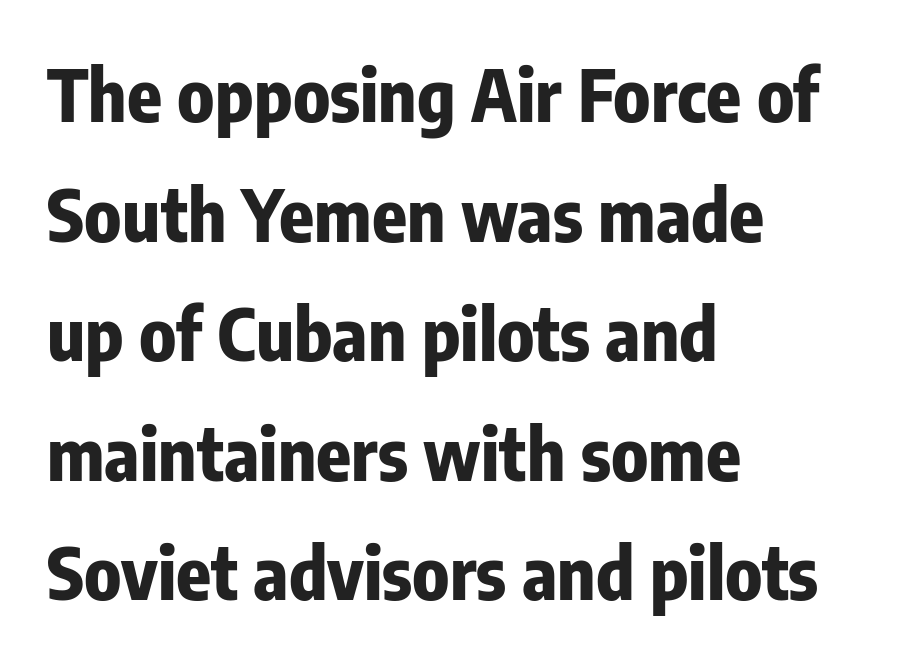
These lines are composed in type without serifs. This sample has the flowing, uneven cadence of proportional lettering. Its strokes are broad and dark, the hallmark of bold type. Bare-footed words on every line. Rows of type keep a routine distance in the vertical direction.
